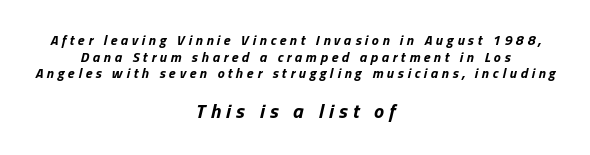
Top chunk: small. Bottom chunk: large. Nobody drew a line under any word here. Caption: bold face, heavy strokes. The line texture is sparse and dotted thanks to wide tracking.
